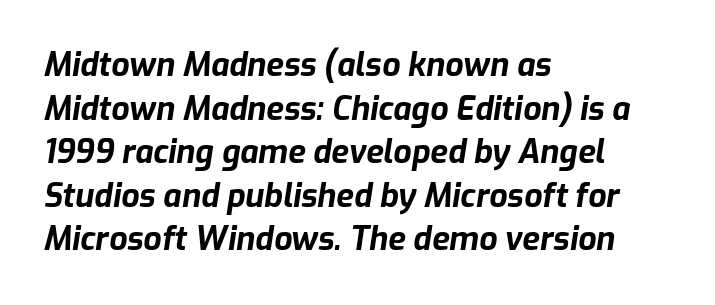
The rendering uses a bold face; every stroke is thick and dark. Left-aligned paragraph, ragged on the right. In terms of posture, this sample is oblique. Honestly, there is no underline to notice here at all.
